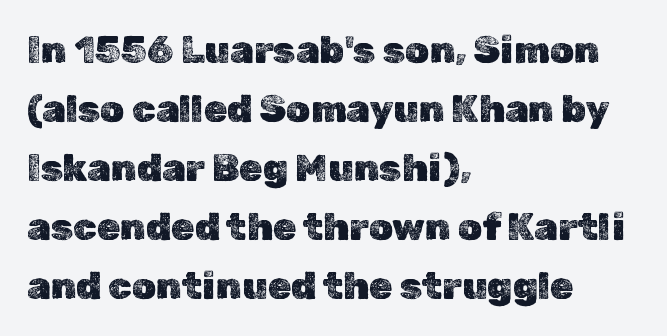
Q: Is the text italic (slanted)? A: No, it is upright.
Q: Is the text underlined? A: No.
Q: How is the paragraph aligned? A: Left-aligned.
Q: Is the spacing between letters normal or unusually wide? A: Normal.
Q: Is the spacing between lines tight, normal or loose? A: Normal.
Q: Width (condensed, normal, or wide)? A: Normal.
Q: x-height? A: Medium.
Q: Monospaced? A: No.
